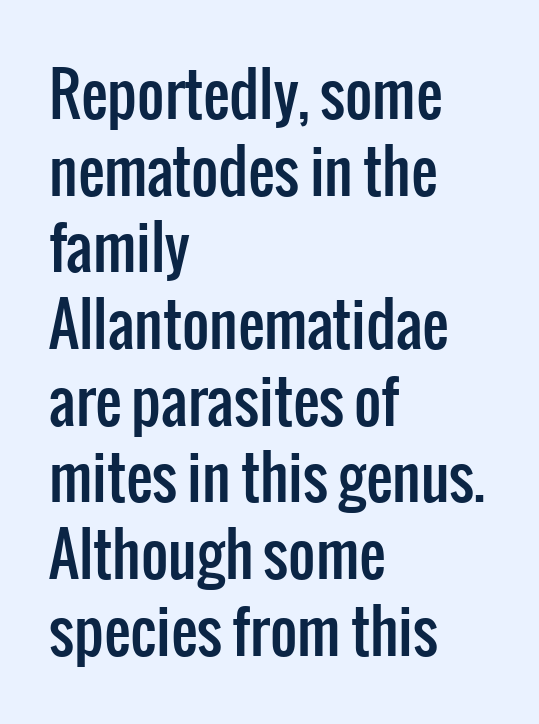
{"serif": "no", "italic": "no", "width": "condensed", "stroke_contrast": "low", "x_height": "medium", "monospaced": "no", "underline": "no", "align": "left", "line_spacing": "normal", "line_spacing_ratio": 1.3, "letter_spacing": "normal", "letter_spacing_em": 0.0, "glyph_px": 59}
